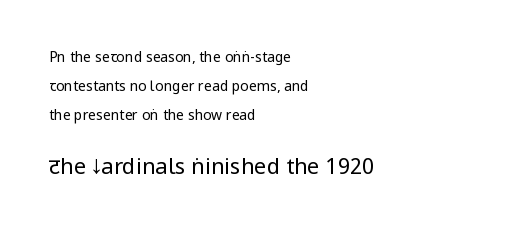
The image shows 22 px text type, upright; set left-aligned, loose line spacing (2.06x), normal letter spacing, not underlined; the second (bottom) block is 1.57x larger.
